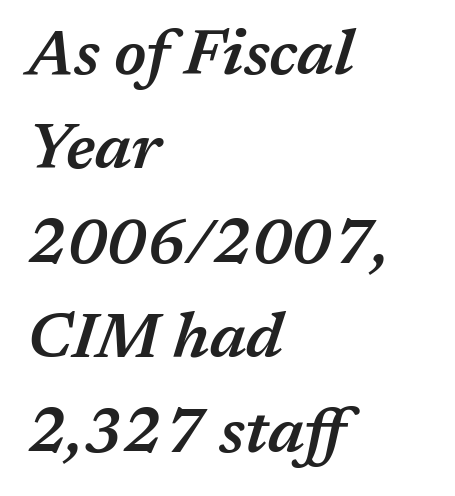
{"italic": "yes", "lean": "right", "slant_degrees": 17, "bold": "semi", "weight": "semibold", "width": "normal", "stroke_contrast": "medium", "x_height": "medium", "monospaced": "no", "underline": "no", "align": "left", "line_spacing": "normal", "line_spacing_ratio": 1.5, "letter_spacing": "normal", "letter_spacing_em": 0.0, "glyph_px": 63}
